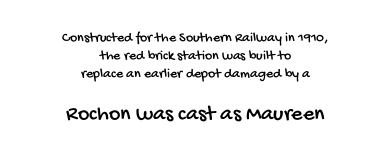
The image shows 22 px text type; set centered, normal line spacing (1.3x), normal letter spacing, not underlined; the second (bottom) block is 1.57x larger.
